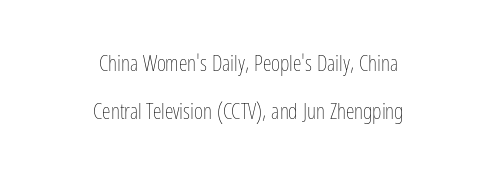
{"italic": "no", "bold": "no", "underline": "no", "align": "center", "line_spacing": "loose", "line_spacing_ratio": 2.2, "letter_spacing": "normal", "letter_spacing_em": 0.0, "glyph_px": 22}
